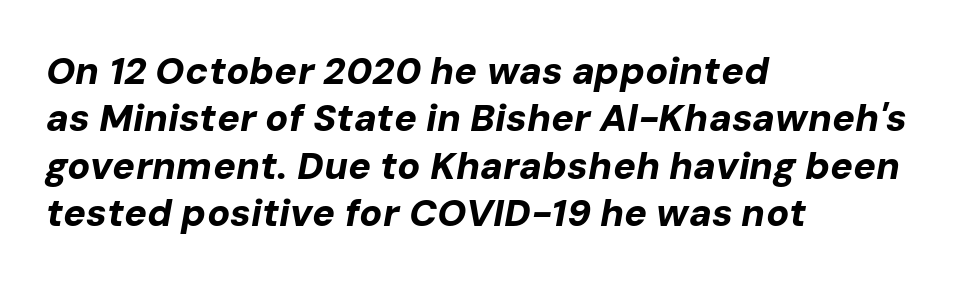
The image shows 38 px bold type, italic (leaning right); set left-aligned, normal line spacing (1.25x), normal letter spacing, not underlined; low stroke contrast and a medium x-height.
